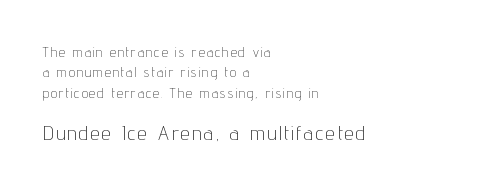
Descender tails drop into unmarked territory. These two chunks differ in scale, with the bottom chunk taking the larger measure. These lines were composed using upright roman letters. The ragged edge is on the right, which tells us the setting is flush left. The weight would be labelled regular, book, light, or lighter still. Each new line begins a customary step beneath the previous one.
